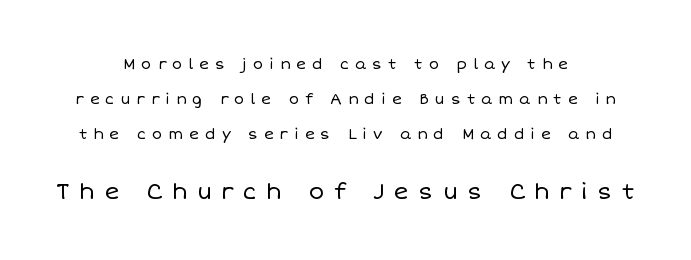
{"italic": "no", "bold": "no", "underline": "no", "align": "center", "line_spacing": "loose", "line_spacing_ratio": 2.32, "letter_spacing": "wide", "letter_spacing_em": 0.4, "larger_block": "second", "size_ratio": 1.53, "glyph_px": 23}
